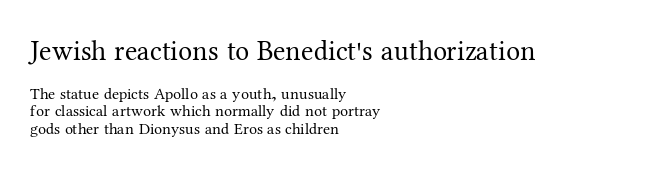
The image shows 28 px regular-weight serif type, upright; set left-aligned, tight line spacing (1.07x), normal letter spacing, not underlined; the first (top) block is 1.75x larger; medium stroke contrast and a medium x-height.
